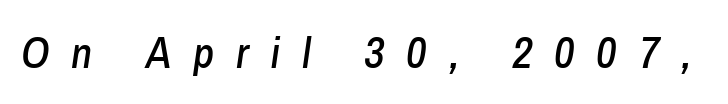
The image shows 45 px condensed type, italic (leaning right); set unusually wide letter spacing (+0.48 em), not underlined; low stroke contrast and a medium x-height.
